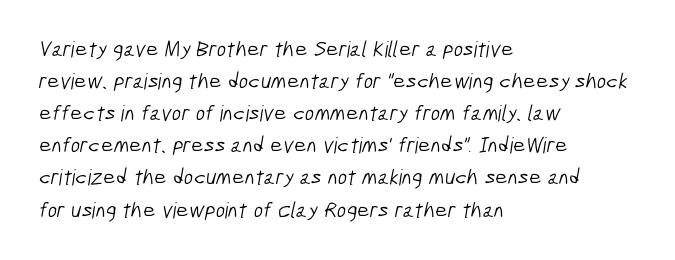
{"bold": "no", "underline": "no", "align": "left", "line_spacing": "normal", "line_spacing_ratio": 1.46, "letter_spacing": "normal", "letter_spacing_em": 0.0, "glyph_px": 22}
